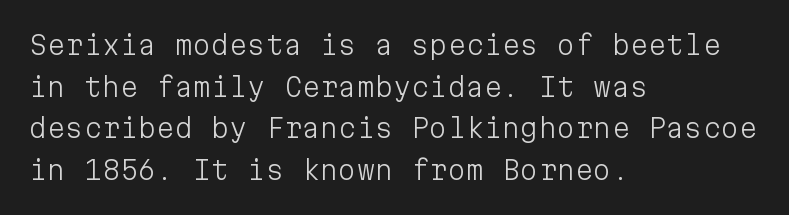
Rule under the text: the space is simply empty. One-word summary of the alignment: left. Stroke thickness stays within the range of a standard reading face or lighter. Rows of type keep a routine distance in the vertical direction. Ascenders rise straight up at ninety degrees. The tracking reads as untouched default to a designer's eye.
